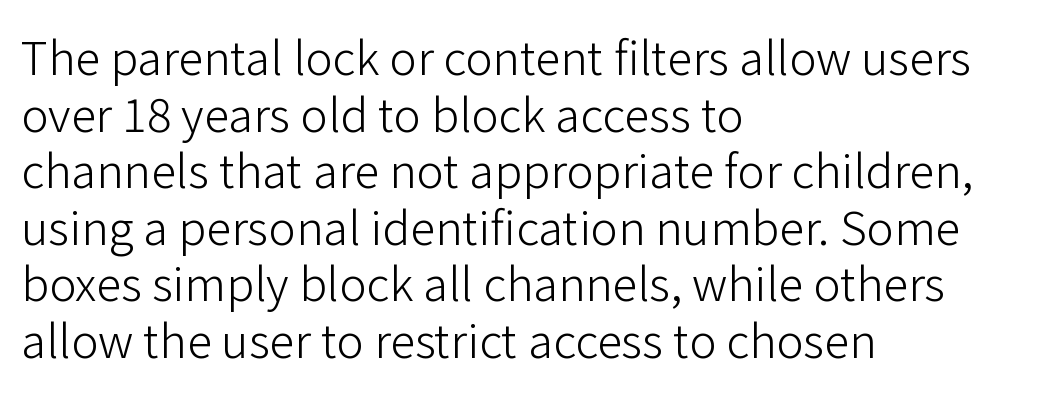
The face looks like a standard text weight, possibly lighter. A typesetter would call this proportional, since set widths differ per character. Italic? Not at all — the glyphs are vertical. Anything drawn beneath the words? Only blank space. Tracking value appears to be zero — textbook default spacing.
